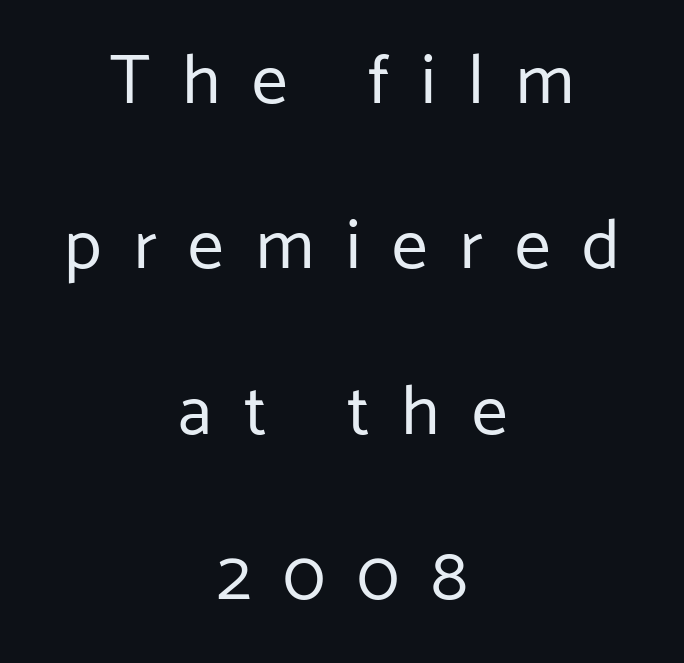
Q: Is the text bold? A: No.
Q: Is the text italic (slanted)? A: No, it is upright.
Q: Is the typeface a serif or a sans-serif typeface? A: Sans-serif.
Q: Is the text underlined? A: No.
Q: How is the paragraph aligned? A: Centered.
Q: Is the spacing between letters normal or unusually wide? A: Unusually wide.
Q: Is the spacing between lines tight, normal or loose? A: Loose.
Q: Width (condensed, normal, or wide)? A: Normal.
Q: Stroke contrast? A: Low.
Q: x-height? A: Medium.
Q: Monospaced? A: No.
